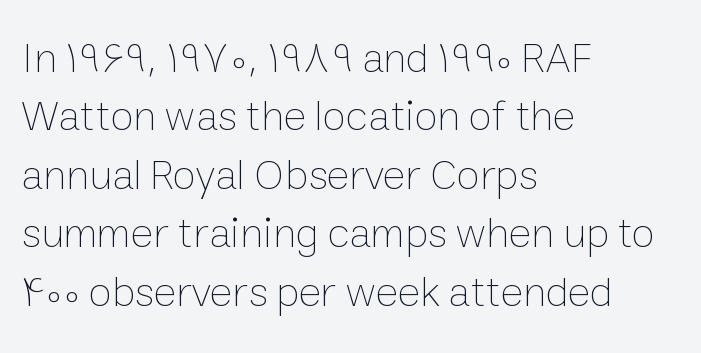
The typesetting does not lean heavy: it is not bold. Horizontal bands of white between lines are of average thickness. The face used here is rendered with its standard letterfit. This sample is left-justified, so line endings fall wherever the words run out. Every character sits straight up, as roman type does. Has an underline been added? It has not.
